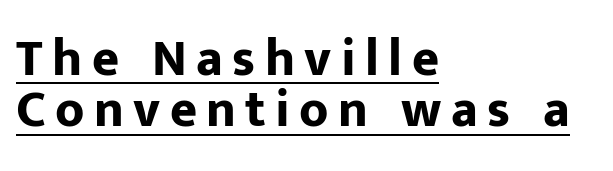
Q: Is the text bold? A: Yes.
Q: Is the text italic (slanted)? A: No, it is upright.
Q: Is the typeface a serif or a sans-serif typeface? A: Sans-serif.
Q: Is the text underlined? A: Yes.
Q: How is the paragraph aligned? A: Left-aligned.
Q: Is the spacing between lines tight, normal or loose? A: Tight.
Q: Width (condensed, normal, or wide)? A: Normal.
Q: Stroke contrast? A: Low.
Q: x-height? A: Medium.
Q: Monospaced? A: No.
